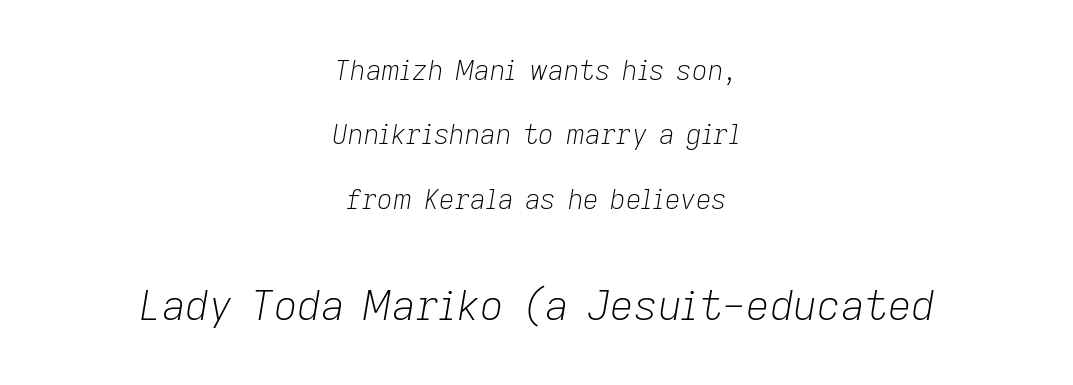
The image shows 41 px light type, italic (leaning right); set centered, loose line spacing (2.38x), normal letter spacing, not underlined; the second (bottom) block is 1.52x larger; low stroke contrast and a medium x-height.
